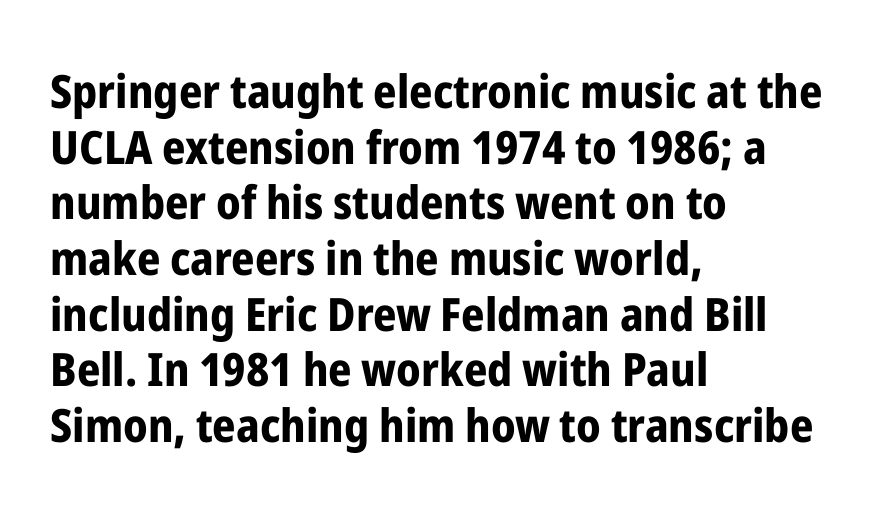
Compared with an ordinary text face, these strokes are far heavier — a full bold. Every row of glyphs begins at an identical x-position on the left. Rendered with straight, roman letterforms. Any mark beneath the type? The region is blank. Type style note: lacks serifs. A typesetter would call this zero additional tracking.
